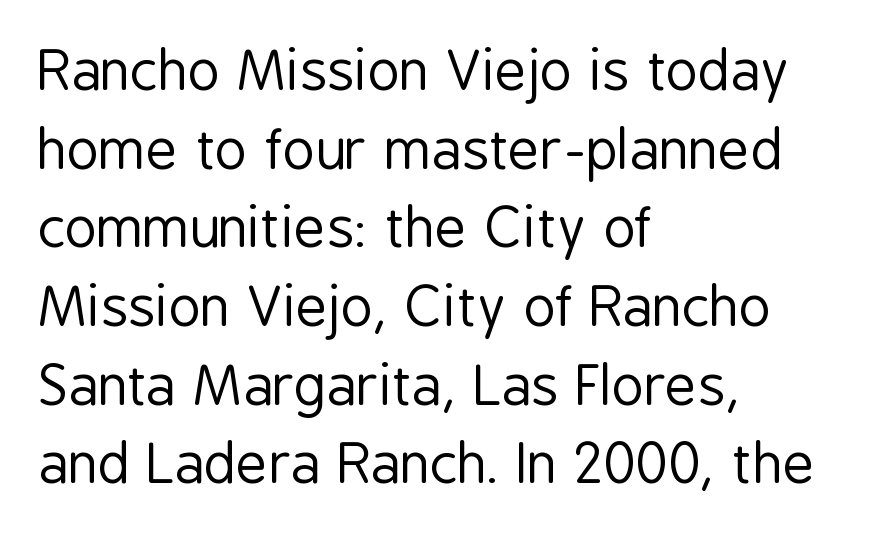
Leading matches the norm, producing a regular column. A student would call this left alignment; a typographer would say flush left, rag right. Heaviness? Minimal to ordinary, like unemphasized prose. The typography opts for an upright posture over an oblique one. Descenders are the only things crossing below the line. Letterform terminals end flat and unadorned throughout the passage.
